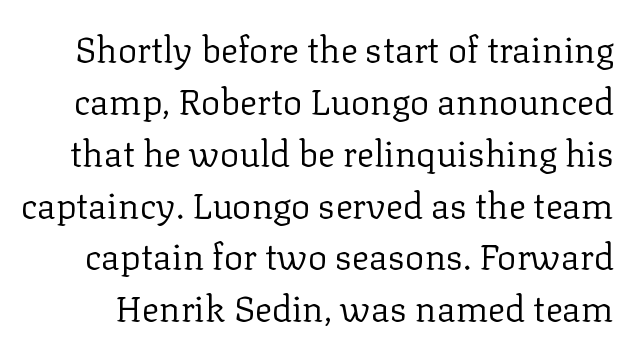
The image shows 36 px regular-weight serif type, upright; set normal line spacing (1.44x), normal letter spacing, not underlined; low stroke contrast and a medium x-height.
